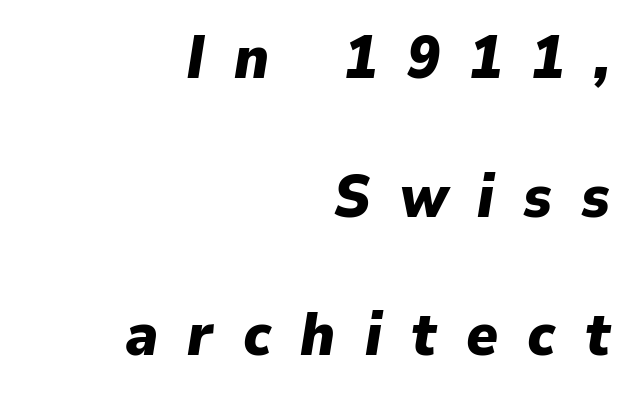
Q: Is the text bold? A: Yes.
Q: Is the text italic (slanted)? A: Yes, it leans right by about 9 degrees.
Q: Is the text underlined? A: No.
Q: How is the paragraph aligned? A: Right-aligned.
Q: Is the spacing between letters normal or unusually wide? A: Unusually wide.
Q: Is the spacing between lines tight, normal or loose? A: Loose.
Q: Width (condensed, normal, or wide)? A: Normal.
Q: Stroke contrast? A: Low.
Q: x-height? A: Medium.
Q: Monospaced? A: No.
